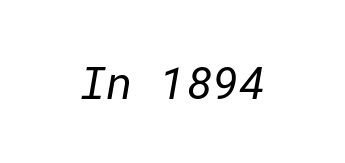
These lines keep a tight, regular rhythm from letter to letter. Look at the bottom of the vertical strokes: they stop flat, with no serifs. Clear beneath every line of the passage. Stems and bowls with no extra thickness — not bold.
